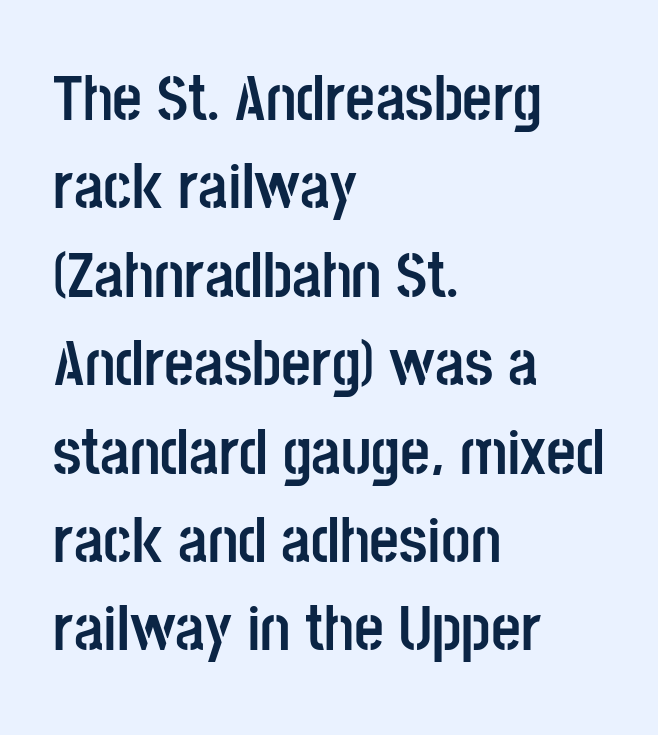
The image shows 65 px semibold, condensed sans-serif type, upright; set left-aligned, normal line spacing (1.36x), normal letter spacing, not underlined; low stroke contrast and a large x-height.
